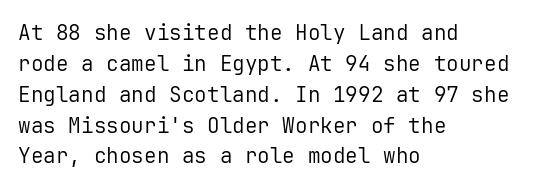
If you drew a line through each stem, it would be perfectly vertical. Leftover space on each line is placed entirely after the last word. The vertical gap from one line to the next is medium. The specimen omits any rule beneath the text block's lines.
